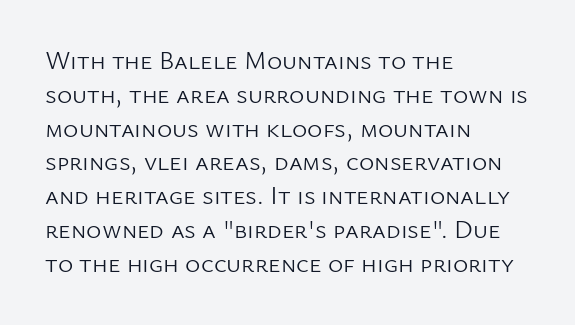
Descenders are the only things crossing below the line. Vertical strokes here are truly vertical. Compared with typical paragraphs, the rows here are spaced about the same. The setting favours the left margin, as ordinary paragraphs usually do.
